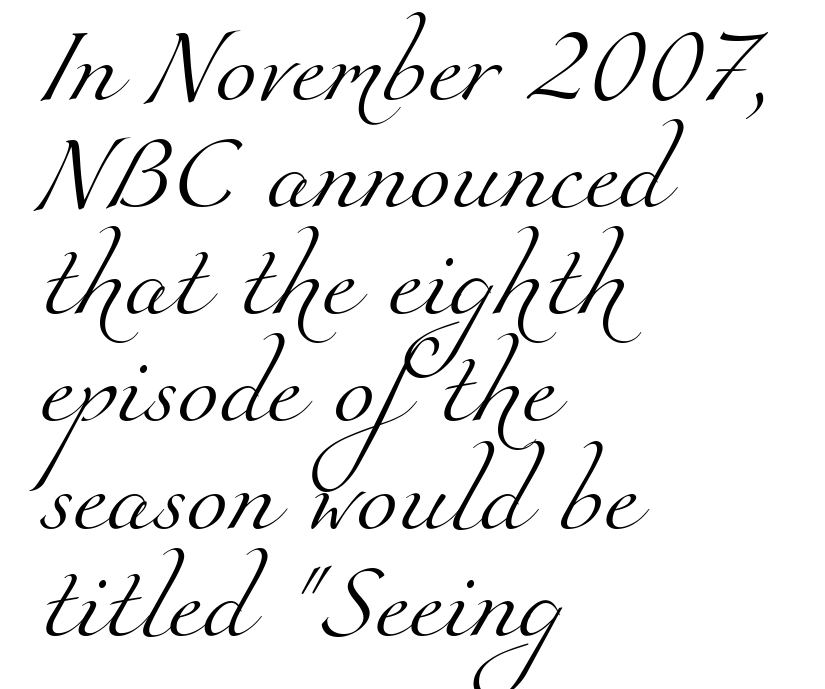
The space directly below the letters is spotless. On a weight scale, this lands at 450 or below. The rendering keeps characters at their native spacing. The line-height multiplier appears to be the usual default. Stroke terminals: seriffed.
